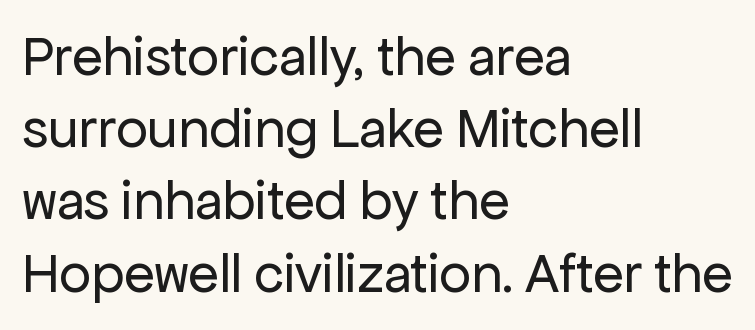
{"serif": "no", "italic": "no", "bold": "no", "weight": "regular", "width": "normal", "stroke_contrast": "low", "x_height": "medium", "monospaced": "no", "underline": "no", "align": "left", "line_spacing": "normal", "line_spacing_ratio": 1.29, "letter_spacing": "normal", "letter_spacing_em": 0.0, "glyph_px": 56}
